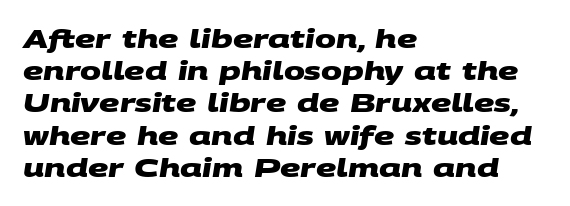
{"bold": "yes", "underline": "no", "align": "left", "line_spacing": "normal", "line_spacing_ratio": 1.29, "letter_spacing": "normal", "letter_spacing_em": 0.0, "glyph_px": 25}
